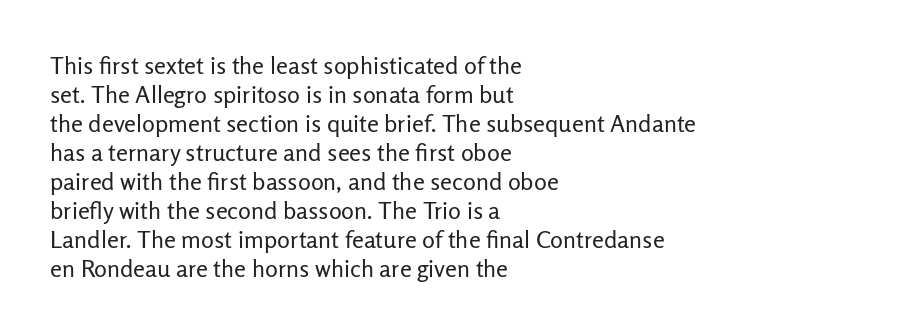
The strokes carry an ordinary text weight at most. Default kerning and tracking; the words read as compact shapes. The gap between lines stays unmarked. Does the lettering tilt? It doesn't — this is upright.
